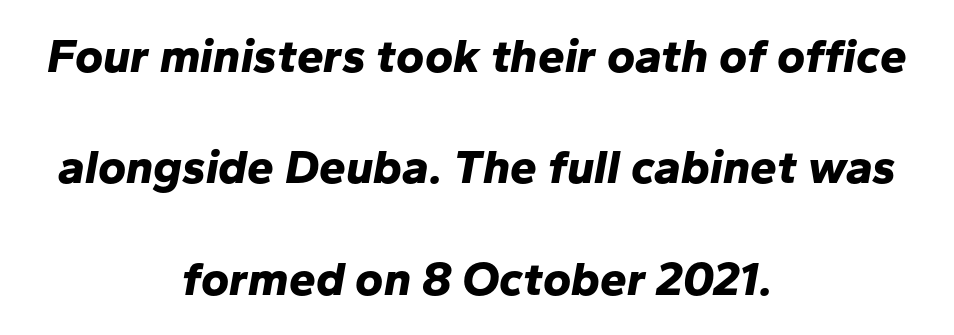
The image shows 48 px bold type, italic (leaning right); set centered, loose line spacing (2.32x), normal letter spacing, not underlined; low stroke contrast and a medium x-height.
